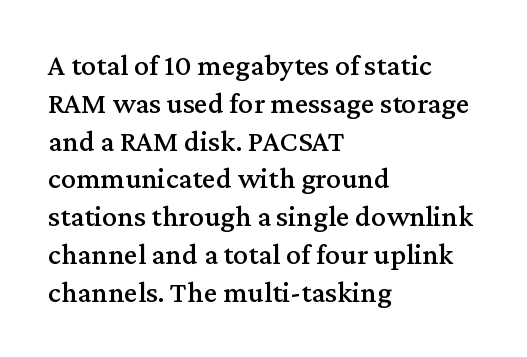
Posture: straight, roman, zero tilt. Here the glyphs are tracked normally, forming tight word shapes. The lines in this sample share a left origin and differ only in where they stop. In terms of leading, this rendering sits right in the middle. Varying glyph widths throughout — classic text-font behaviour.
